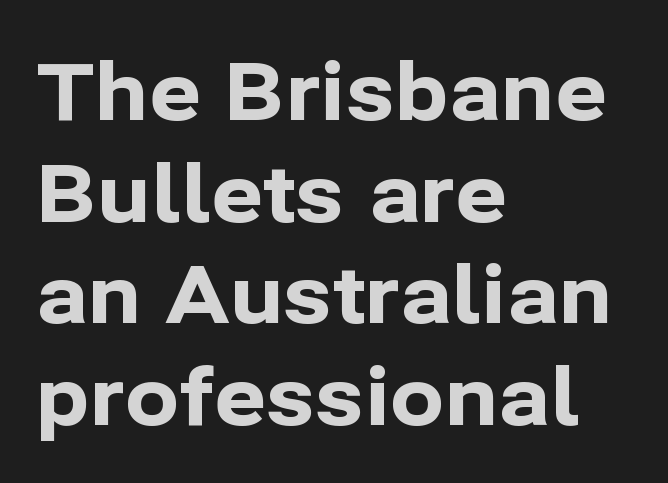
Q: Is the text bold? A: Yes.
Q: Is the text italic (slanted)? A: No, it is upright.
Q: Is the typeface a serif or a sans-serif typeface? A: Sans-serif.
Q: Is the text underlined? A: No.
Q: How is the paragraph aligned? A: Left-aligned.
Q: Is the spacing between letters normal or unusually wide? A: Normal.
Q: Is the spacing between lines tight, normal or loose? A: Normal.
Q: Width (condensed, normal, or wide)? A: Normal.
Q: Stroke contrast? A: Low.
Q: x-height? A: Medium.
Q: Monospaced? A: No.
